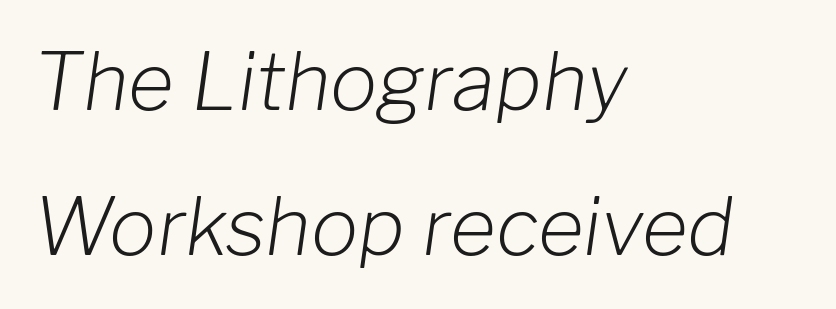
{"italic": "yes", "lean": "right", "slant_degrees": 8, "bold": "no", "weight": "light", "width": "normal", "stroke_contrast": "low", "x_height": "medium", "monospaced": "no", "underline": "no", "align": "left", "line_spacing_ratio": 1.84, "letter_spacing": "normal", "letter_spacing_em": 0.0, "glyph_px": 79}
